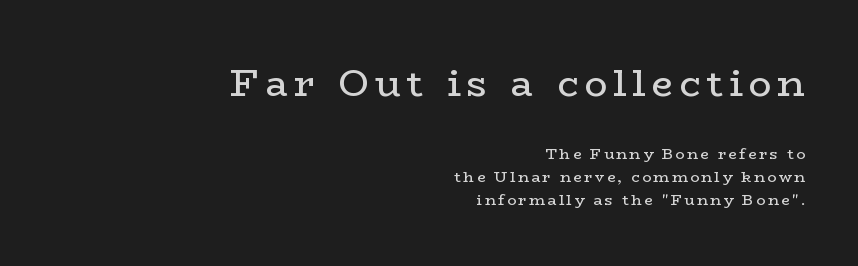
Q: Is the text bold? A: No.
Q: Is the text italic (slanted)? A: No, it is upright.
Q: Is the typeface a serif or a sans-serif typeface? A: Serif.
Q: Is the text underlined? A: No.
Q: How is the paragraph aligned? A: Right-aligned.
Q: Is the spacing between lines tight, normal or loose? A: Normal.
Q: Which block of text is set in a larger size, the first (top) or the second (bottom)? A: The first (top) one.
Q: Width (condensed, normal, or wide)? A: Wide.
Q: Stroke contrast? A: Low.
Q: x-height? A: Medium.
Q: Monospaced? A: No.
